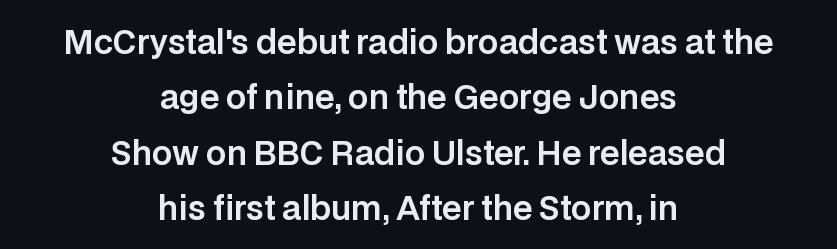
Q: Is the text italic (slanted)? A: No, it is upright.
Q: Is the typeface a serif or a sans-serif typeface? A: Sans-serif.
Q: Is the text underlined? A: No.
Q: How is the paragraph aligned? A: Centered.
Q: Is the spacing between letters normal or unusually wide? A: Normal.
Q: Width (condensed, normal, or wide)? A: Normal.
Q: Stroke contrast? A: Low.
Q: x-height? A: Large.
Q: Monospaced? A: No.
